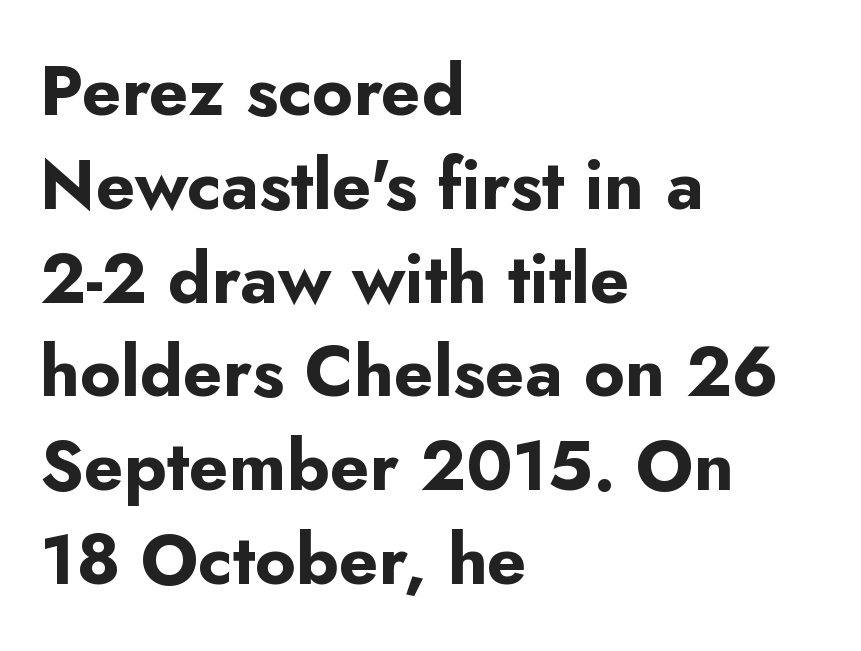
The letters advance in unequal steps, a hallmark of proportional type. This rendering uses left alignment, leaving the right contour irregular. Default kerning and tracking; the words read as compact shapes. Font category for this specimen: sans-serif. Vertically, the passage feels balanced, rows spaced as you'd expect.
